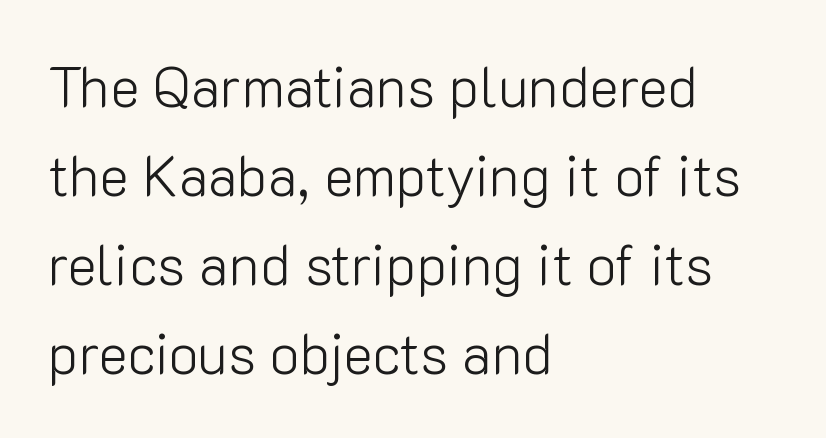
{"serif": "no", "italic": "no", "bold": "no", "weight": "light", "width": "normal", "stroke_contrast": "low", "x_height": "medium", "monospaced": "no", "underline": "no", "align": "left", "line_spacing": "normal", "line_spacing_ratio": 1.59, "letter_spacing": "normal", "letter_spacing_em": 0.0, "glyph_px": 56}
